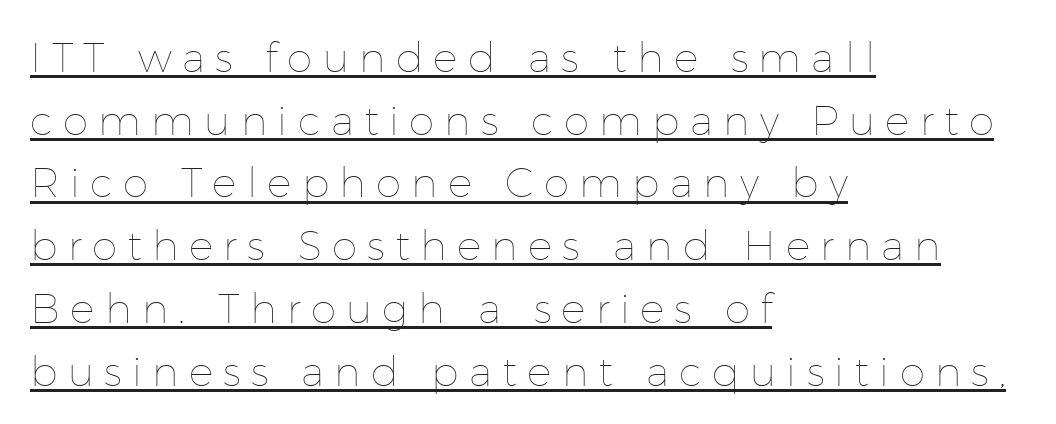
Q: Is the text bold? A: No.
Q: Is the text italic (slanted)? A: No, it is upright.
Q: Is the text underlined? A: Yes.
Q: How is the paragraph aligned? A: Left-aligned.
Q: Is the spacing between letters normal or unusually wide? A: Unusually wide.
Q: Is the spacing between lines tight, normal or loose? A: Normal.
Q: Width (condensed, normal, or wide)? A: Normal.
Q: Stroke contrast? A: Low.
Q: x-height? A: Medium.
Q: Monospaced? A: No.
